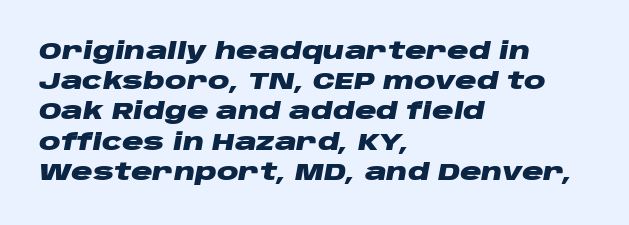
Students, note that the glyphs here touch the page at normal intervals. Does the lettering tilt? It does — this is italic. Descenders hang freely into open space. Leading matches the norm, producing a regular column.
